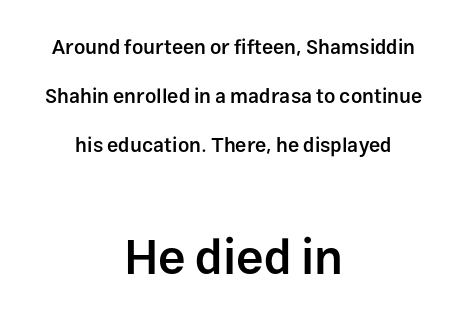
Q: Is the text bold? A: Semi-bold.
Q: Is the text italic (slanted)? A: No, it is upright.
Q: Is the typeface a serif or a sans-serif typeface? A: Sans-serif.
Q: Is the text underlined? A: No.
Q: How is the paragraph aligned? A: Centered.
Q: Is the spacing between letters normal or unusually wide? A: Normal.
Q: Is the spacing between lines tight, normal or loose? A: Loose.
Q: Which block of text is set in a larger size, the first (top) or the second (bottom)? A: The second (bottom) one.
Q: Width (condensed, normal, or wide)? A: Normal.
Q: Stroke contrast? A: Low.
Q: x-height? A: Medium.
Q: Monospaced? A: No.
